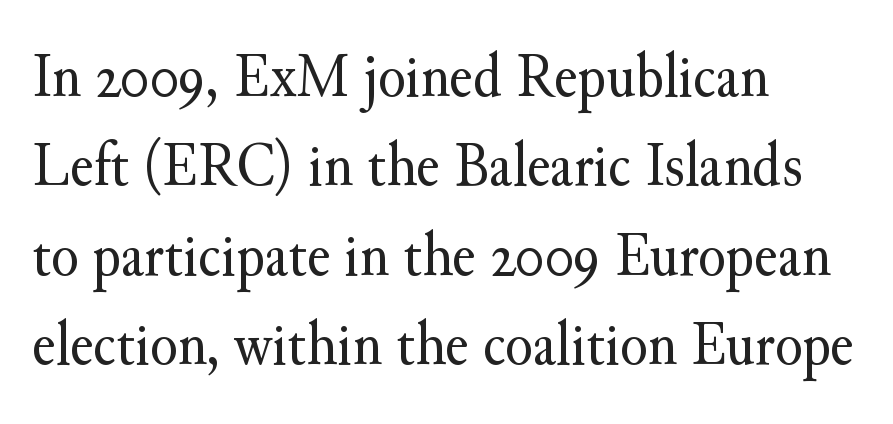
If you drew a ruler down the left edge, every line would touch it. The leading is moderate, giving the passage an even texture. Here the designer chose a conventional face with non-uniform glyph widths. A quiet, ordinary-to-light weight characterises the typeface. The specimen omits any rule beneath the text block's lines.
